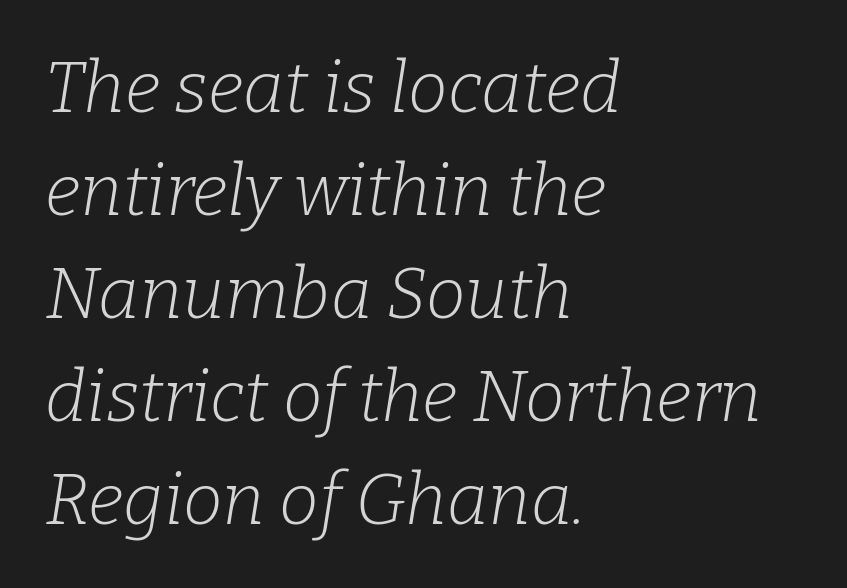
{"serif": "yes", "italic": "yes", "lean": "right", "slant_degrees": 9, "bold": "no", "weight": "light", "width": "normal", "stroke_contrast": "low", "x_height": "medium", "monospaced": "no", "underline": "no", "align": "left", "line_spacing": "normal", "line_spacing_ratio": 1.45, "letter_spacing": "normal", "letter_spacing_em": 0.0, "glyph_px": 71}
